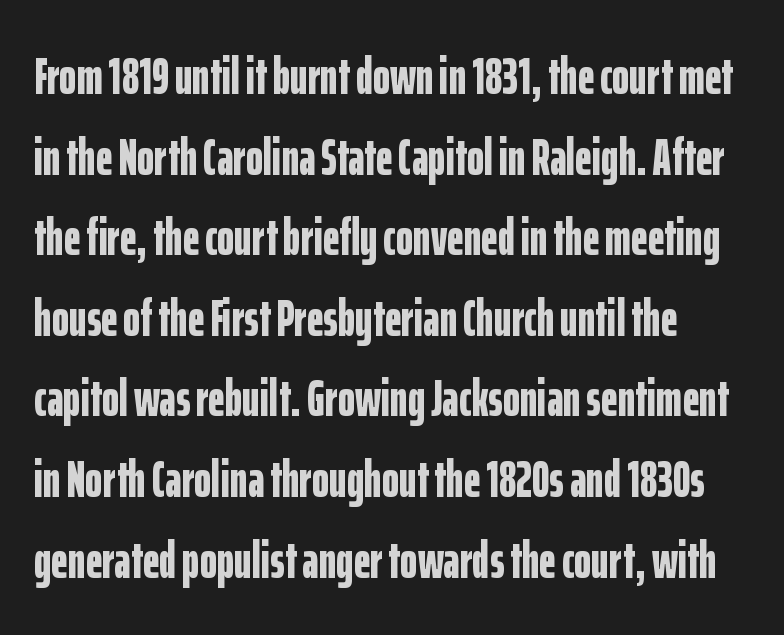
{"serif": "no", "italic": "no", "bold": "yes", "weight": "bold", "width": "condensed", "stroke_contrast": "low", "x_height": "medium", "monospaced": "no", "underline": "no", "align": "left", "line_spacing": "normal", "line_spacing_ratio": 1.55, "letter_spacing": "normal", "letter_spacing_em": 0.0, "glyph_px": 52}
